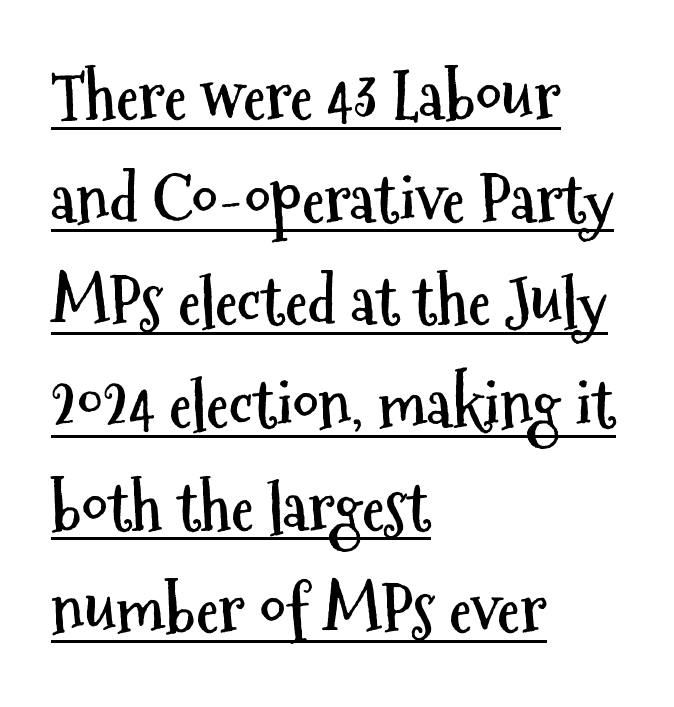
The image shows 65 px semibold, condensed sans-serif type, upright; set left-aligned, normal line spacing (1.58x), normal letter spacing, underlined; medium stroke contrast and a medium x-height.
